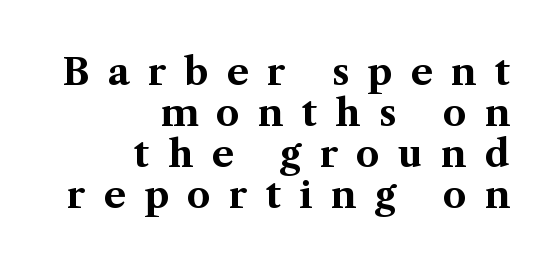
Horizontal alignment here is rightward, an uncommon choice for prose. Tracking here is generous; glyphs stand well apart from one another. Whoever set this chose condensed vertical rhythm over breathing room. This is roman type, the default non-slanted kind.
